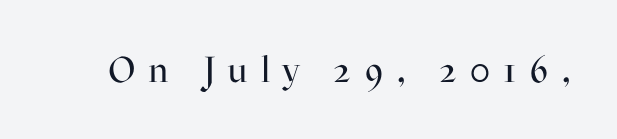
Looks like regular typesetting: each glyph gets only the width it needs. Rule under the text: the space is simply empty. The lettering holds an erect, upright posture throughout. No chunkiness to these letters — they're not bold. A typesetter would label this face a serif.
